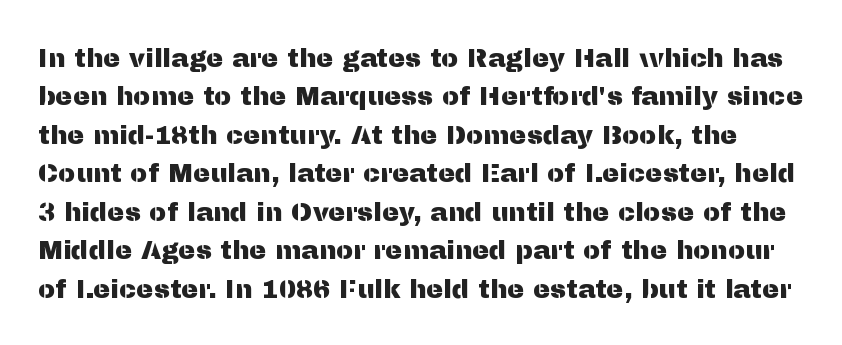
The image shows 26 px text type, upright; set normal line spacing (1.48x), normal letter spacing, not underlined.
